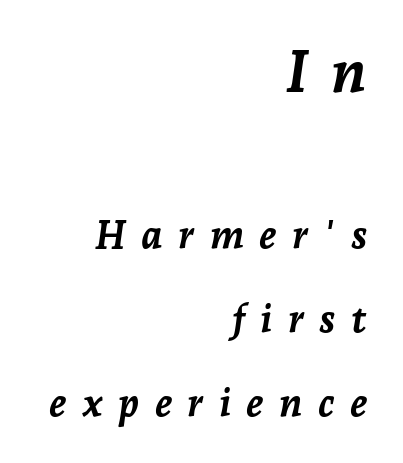
The rag falls on the left side of this text block. Yep, that's italic — everything's leaning. The rendering uses natural spacing where letterforms have individual widths. Tracking value appears strongly positive — letters spread wide. The baseline area is clear.
